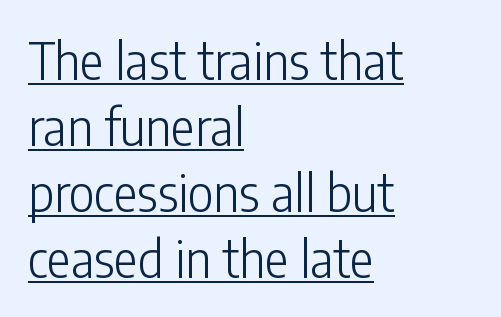
The horizontal fit of the characters is conventional and even. Note: no serifs on the glyphs. Caption: lettering with a line underneath. The letters look calm and open, with moderate or lighter stems.
